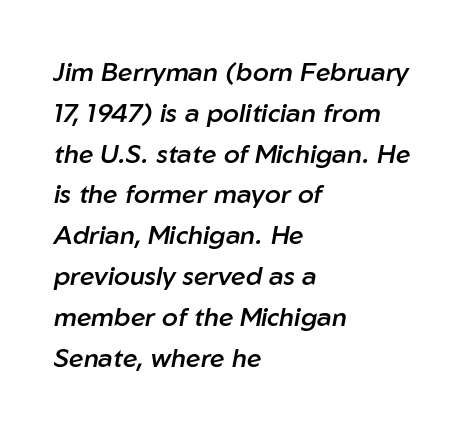
The image shows 26 px text type, italic (leaning right); set left-aligned, normal line spacing (1.57x), normal letter spacing, not underlined.
